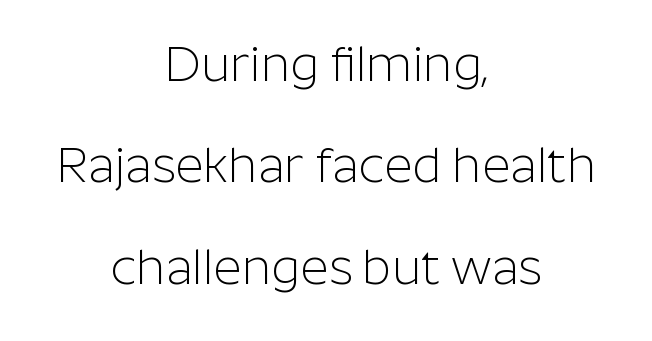
Q: Is the text bold? A: No.
Q: Is the text italic (slanted)? A: No, it is upright.
Q: Is the typeface a serif or a sans-serif typeface? A: Sans-serif.
Q: Is the text underlined? A: No.
Q: How is the paragraph aligned? A: Centered.
Q: Is the spacing between letters normal or unusually wide? A: Normal.
Q: Is the spacing between lines tight, normal or loose? A: Loose.
Q: Width (condensed, normal, or wide)? A: Normal.
Q: Stroke contrast? A: Low.
Q: x-height? A: Medium.
Q: Monospaced? A: No.
